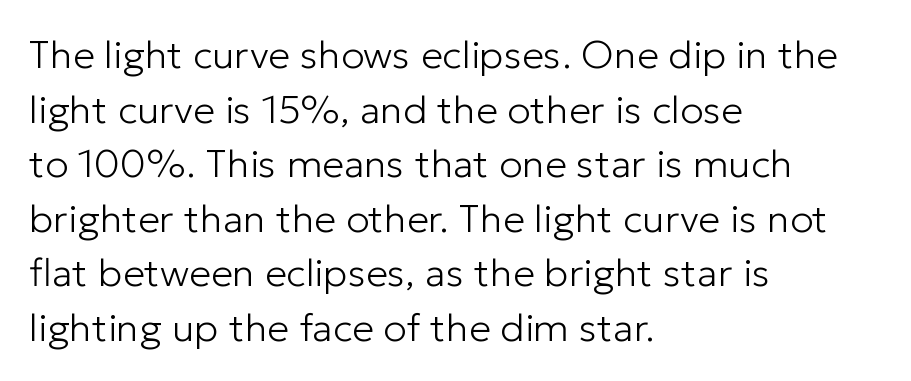
Q: Is the text bold? A: No.
Q: Is the text italic (slanted)? A: No, it is upright.
Q: Is the typeface a serif or a sans-serif typeface? A: Sans-serif.
Q: Is the text underlined? A: No.
Q: How is the paragraph aligned? A: Left-aligned.
Q: Is the spacing between letters normal or unusually wide? A: Normal.
Q: Is the spacing between lines tight, normal or loose? A: Normal.
Q: Width (condensed, normal, or wide)? A: Normal.
Q: Stroke contrast? A: Low.
Q: x-height? A: Medium.
Q: Monospaced? A: No.
